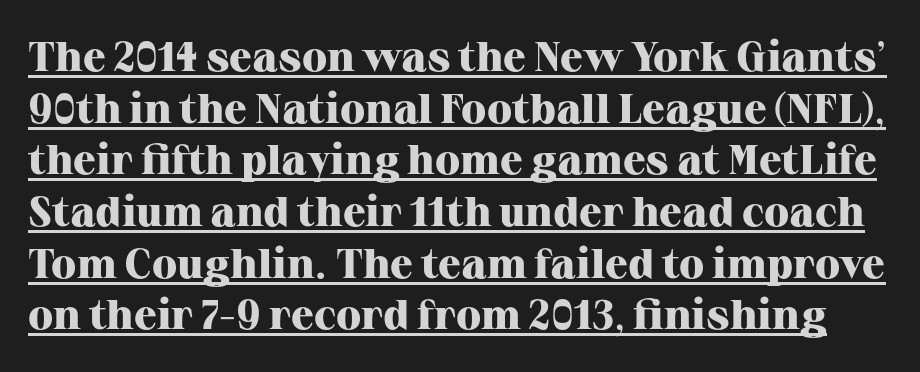
Q: Is the text bold? A: Yes.
Q: Is the text italic (slanted)? A: No, it is upright.
Q: Is the typeface a serif or a sans-serif typeface? A: Serif.
Q: Is the text underlined? A: Yes.
Q: Is the spacing between letters normal or unusually wide? A: Normal.
Q: Width (condensed, normal, or wide)? A: Normal.
Q: Stroke contrast? A: High.
Q: x-height? A: Medium.
Q: Monospaced? A: No.
